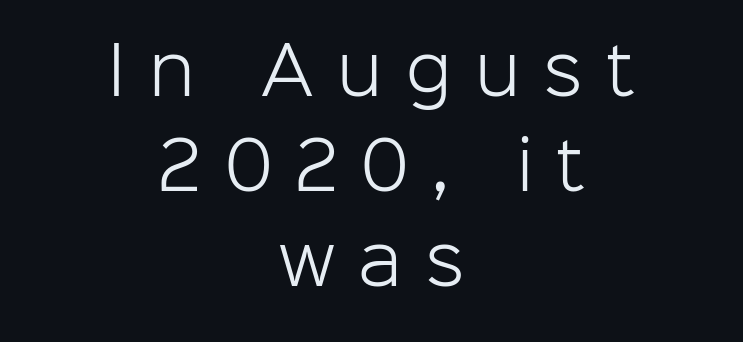
Q: Is the text bold? A: No.
Q: Is the text italic (slanted)? A: No, it is upright.
Q: Is the typeface a serif or a sans-serif typeface? A: Sans-serif.
Q: Is the text underlined? A: No.
Q: How is the paragraph aligned? A: Centered.
Q: Is the spacing between letters normal or unusually wide? A: Unusually wide.
Q: Is the spacing between lines tight, normal or loose? A: Normal.
Q: Width (condensed, normal, or wide)? A: Normal.
Q: Stroke contrast? A: Low.
Q: x-height? A: Medium.
Q: Monospaced? A: No.
